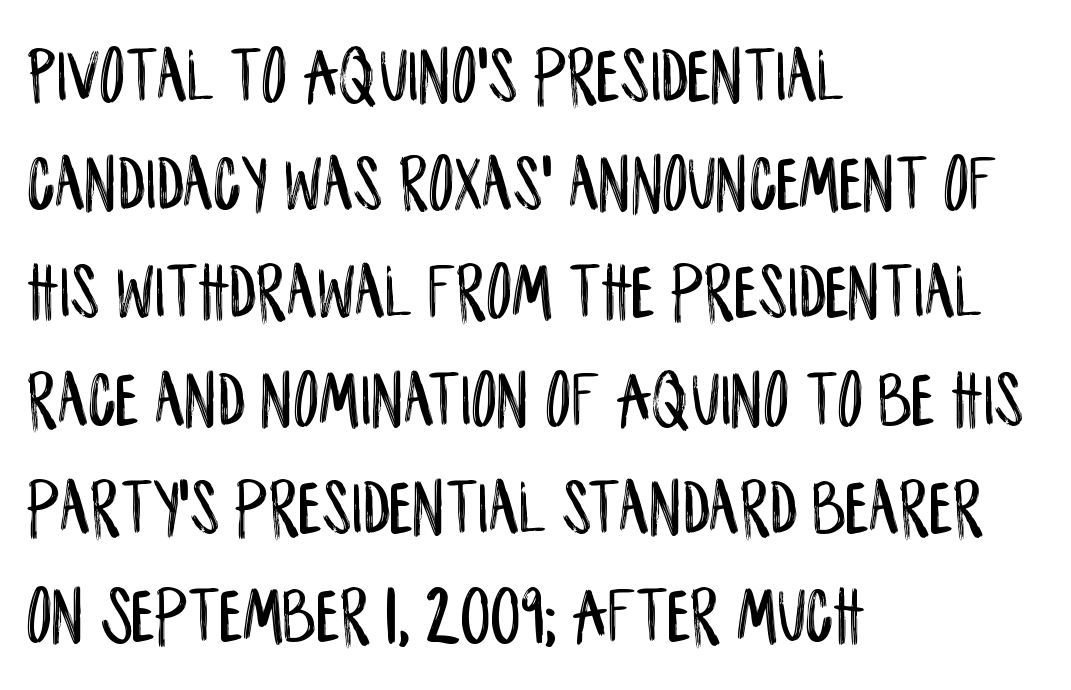
{"serif": "no", "italic": "no", "width": "condensed", "stroke_contrast": "low", "x_height": "large", "monospaced": "no", "underline": "no", "align": "left", "line_spacing": "normal", "line_spacing_ratio": 1.35, "letter_spacing": "normal", "letter_spacing_em": 0.0, "glyph_px": 80}
